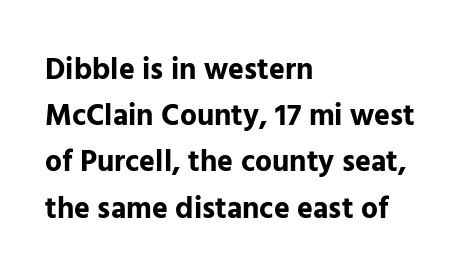
The image shows 30 px bold sans-serif type, upright; set left-aligned, normal line spacing (1.54x), normal letter spacing, not underlined; low stroke contrast and a medium x-height.
